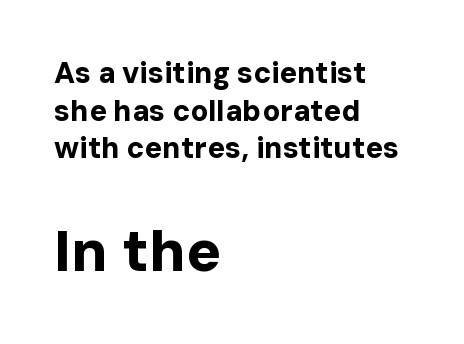
{"serif": "no", "italic": "no", "bold": "yes", "weight": "bold", "width": "normal", "stroke_contrast": "low", "x_height": "medium", "monospaced": "no", "underline": "no", "align": "left", "line_spacing": "normal", "line_spacing_ratio": 1.3, "letter_spacing": "normal", "letter_spacing_em": 0.0, "larger_block": "second", "size_ratio": 2.0, "glyph_px": 58}
